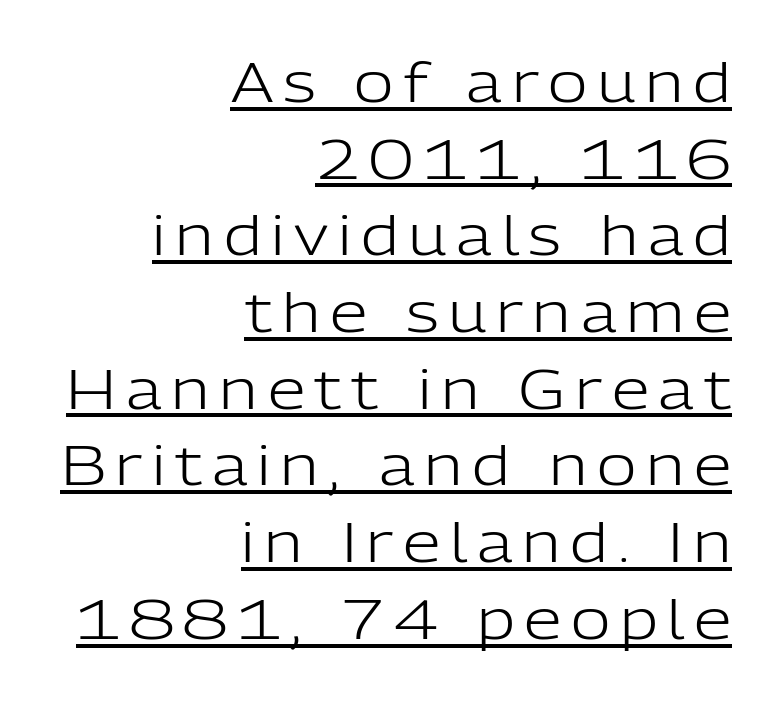
Q: Is the text bold? A: No.
Q: Is the text italic (slanted)? A: No, it is upright.
Q: Is the typeface a serif or a sans-serif typeface? A: Sans-serif.
Q: Is the text underlined? A: Yes.
Q: How is the paragraph aligned? A: Right-aligned.
Q: Is the spacing between lines tight, normal or loose? A: Normal.
Q: Width (condensed, normal, or wide)? A: Normal.
Q: Stroke contrast? A: Low.
Q: x-height? A: Medium.
Q: Monospaced? A: No.
